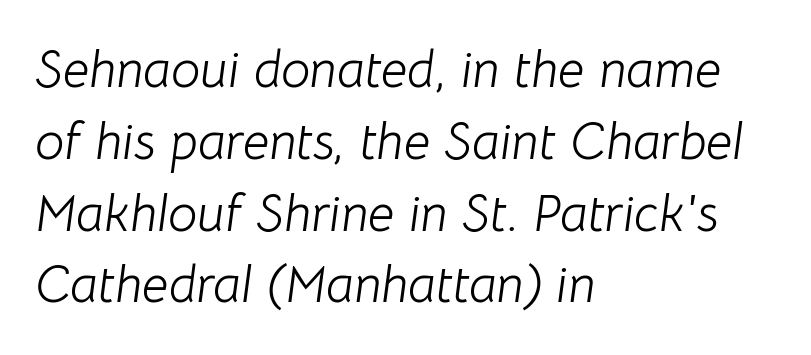
{"italic": "yes", "lean": "right", "slant_degrees": 8, "bold": "no", "weight": "light", "width": "normal", "stroke_contrast": "low", "x_height": "medium", "monospaced": "no", "underline": "no", "align": "left", "line_spacing": "normal", "line_spacing_ratio": 1.38, "letter_spacing": "normal", "letter_spacing_em": 0.0, "glyph_px": 52}
